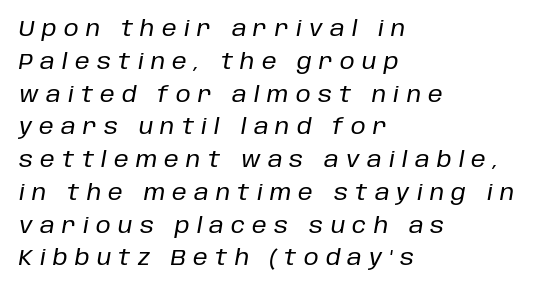
The image shows 21 px text type, italic (leaning right); set left-aligned, normal line spacing (1.56x), unusually wide letter spacing (+0.35 em), not underlined.
